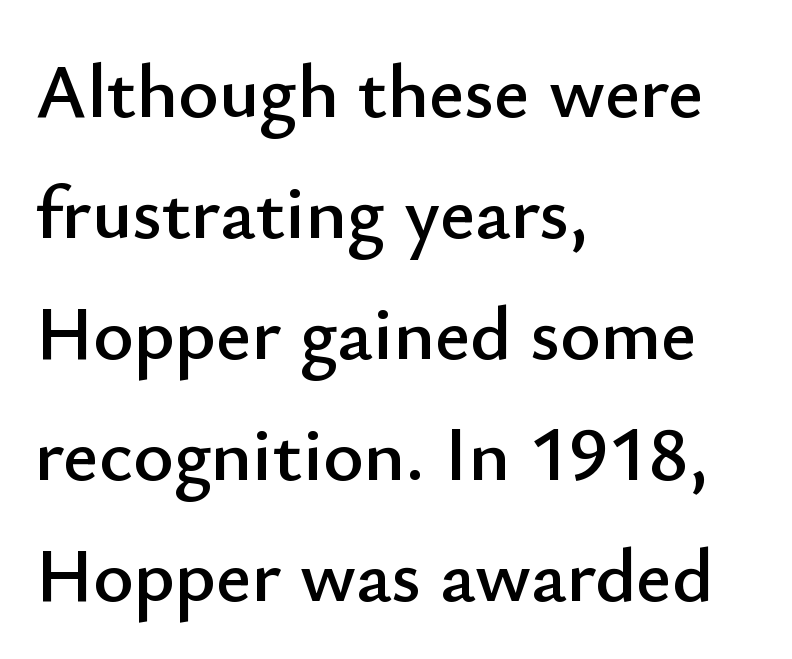
Think of a printed novel: that variable character pitch is what you see here. Visually the block forms a straight wall on the left and a jagged coastline on the right. Evenly set lines give the paragraph a standard silhouette. There is no visible air inserted between adjacent glyphs.
